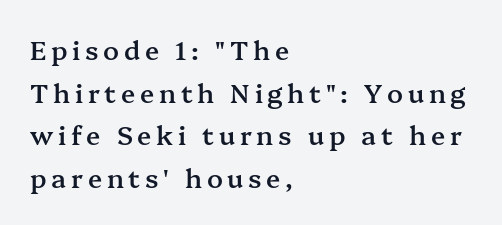
Q: Is the text bold? A: Semi-bold.
Q: Is the text italic (slanted)? A: No, it is upright.
Q: Is the text underlined? A: No.
Q: How is the paragraph aligned? A: Left-aligned.
Q: Is the spacing between lines tight, normal or loose? A: Normal.
